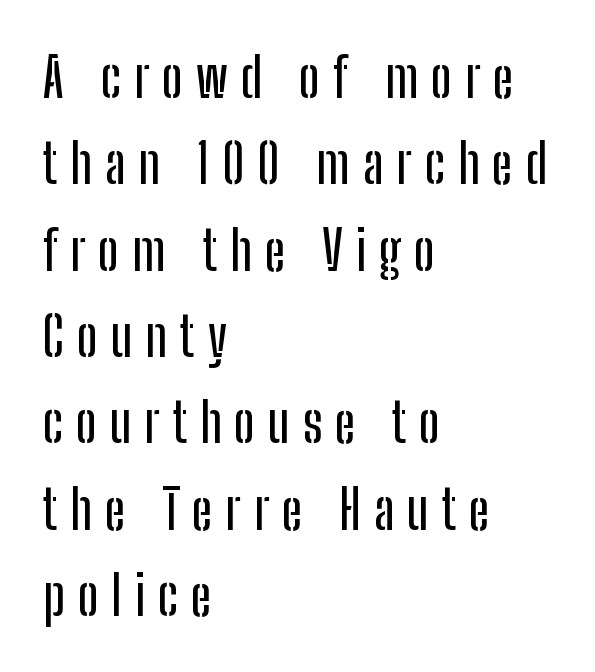
{"serif": "no", "italic": "no", "width": "condensed", "stroke_contrast": "low", "x_height": "medium", "monospaced": "no", "underline": "no", "align": "left", "line_spacing": "normal", "line_spacing_ratio": 1.57, "letter_spacing": "wide", "letter_spacing_em": 0.23, "glyph_px": 55}
